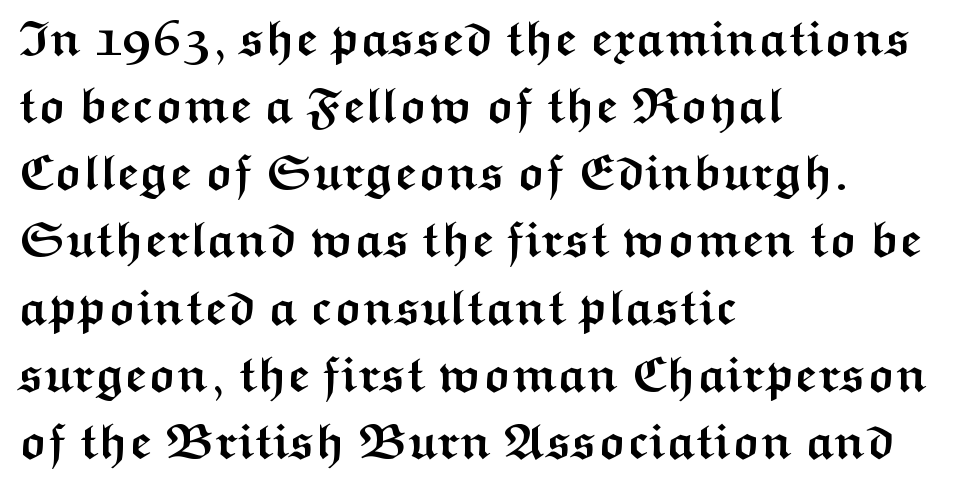
Leading: standard. Type style note: lacks serifs. Is the block centered? No — it sits flush against the left margin. When letters stand straight like this, we call the style roman or upright. The font is running at its bold setting.
